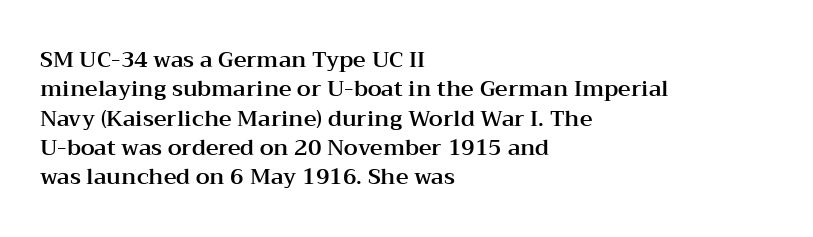
{"italic": "no", "underline": "no", "align": "left", "line_spacing": "normal", "line_spacing_ratio": 1.33, "letter_spacing": "normal", "letter_spacing_em": 0.0, "glyph_px": 22}
